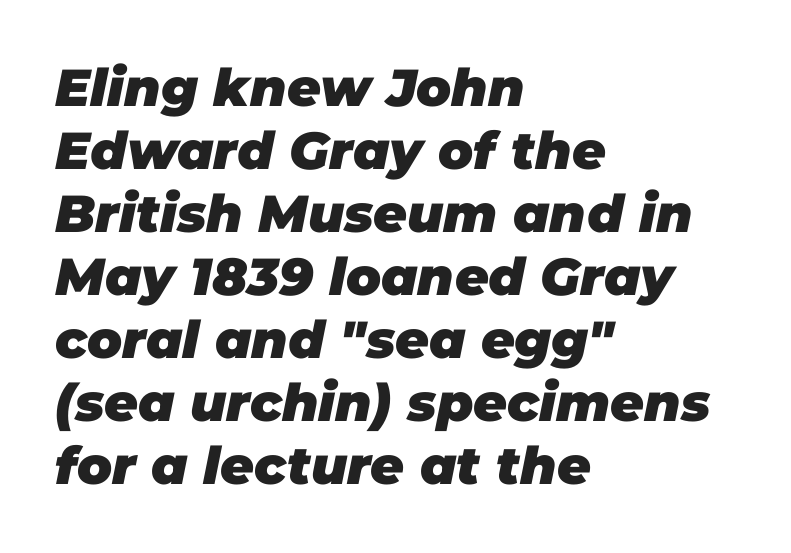
Does the weight exceed regular? Yes, all the way to bold. Casual observation: everything's shoved over to the left. Does the lettering tilt? It does — this is italic. Proportional: the letters do not fall into vertical columns. Type without underlining. Tracking here is standard; glyphs follow each other at the usual distance.
